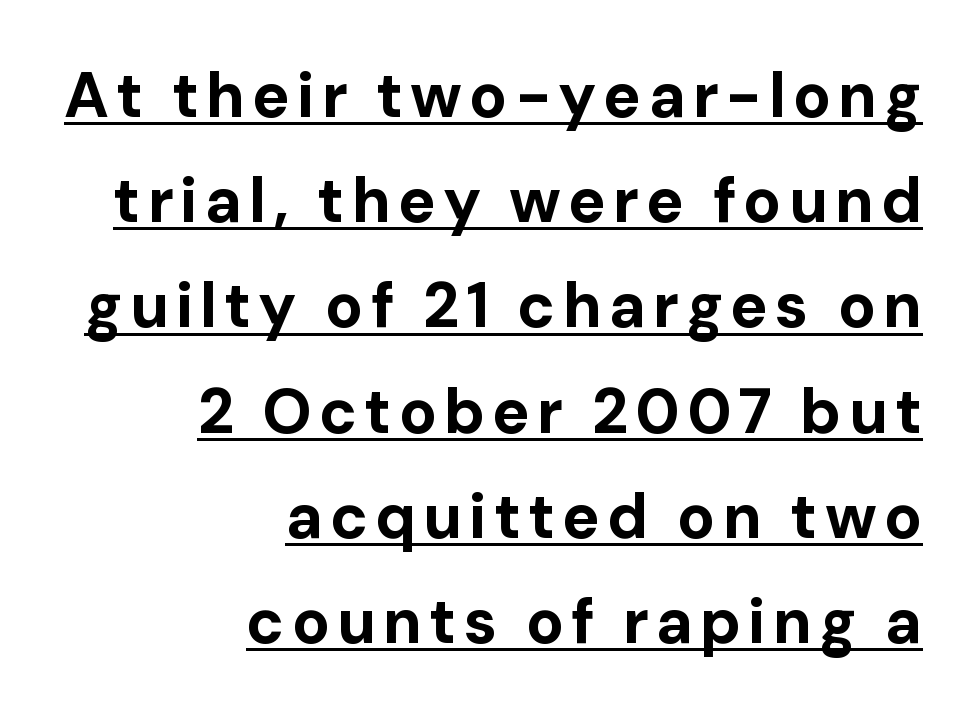
As a designer I'd log this as weight 700, bold. Successive baselines arrive at the customary interval. Right-aligned paragraph, ragged on the left. Are there feet on the stems? There aren't — it's a sans. The axis of the letterforms is exactly vertical. Looks like regular typesetting: each glyph gets only the width it needs.
